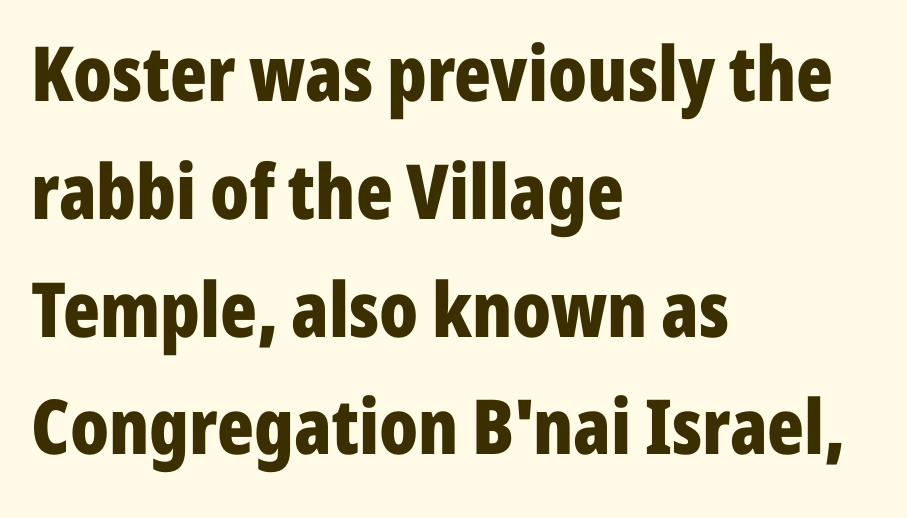
Q: Is the text bold? A: Yes.
Q: Is the text italic (slanted)? A: No, it is upright.
Q: Is the typeface a serif or a sans-serif typeface? A: Sans-serif.
Q: Is the text underlined? A: No.
Q: How is the paragraph aligned? A: Left-aligned.
Q: Is the spacing between letters normal or unusually wide? A: Normal.
Q: Is the spacing between lines tight, normal or loose? A: Normal.
Q: Width (condensed, normal, or wide)? A: Condensed.
Q: Stroke contrast? A: Low.
Q: x-height? A: Medium.
Q: Monospaced? A: No.
